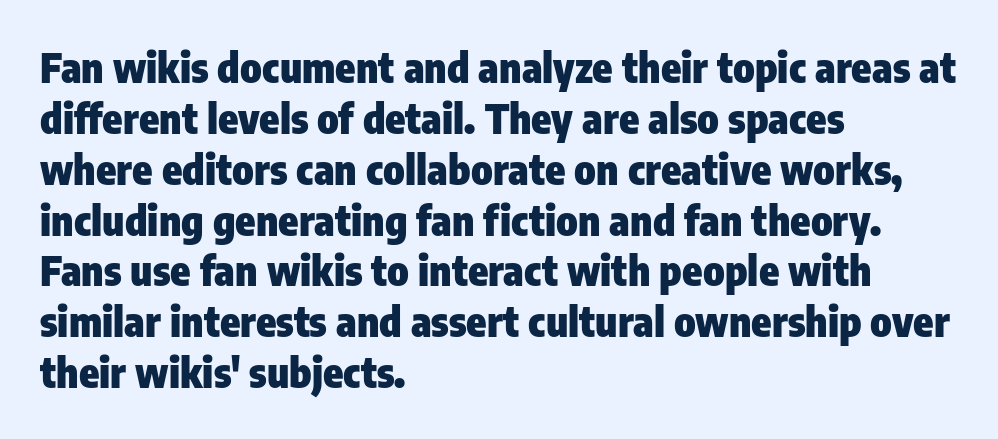
{"serif": "no", "italic": "no", "bold": "yes", "weight": "heavy", "width": "condensed", "stroke_contrast": "low", "x_height": "medium", "monospaced": "no", "underline": "no", "align": "left", "line_spacing_ratio": 1.24, "letter_spacing": "normal", "letter_spacing_em": 0.0, "glyph_px": 41}
